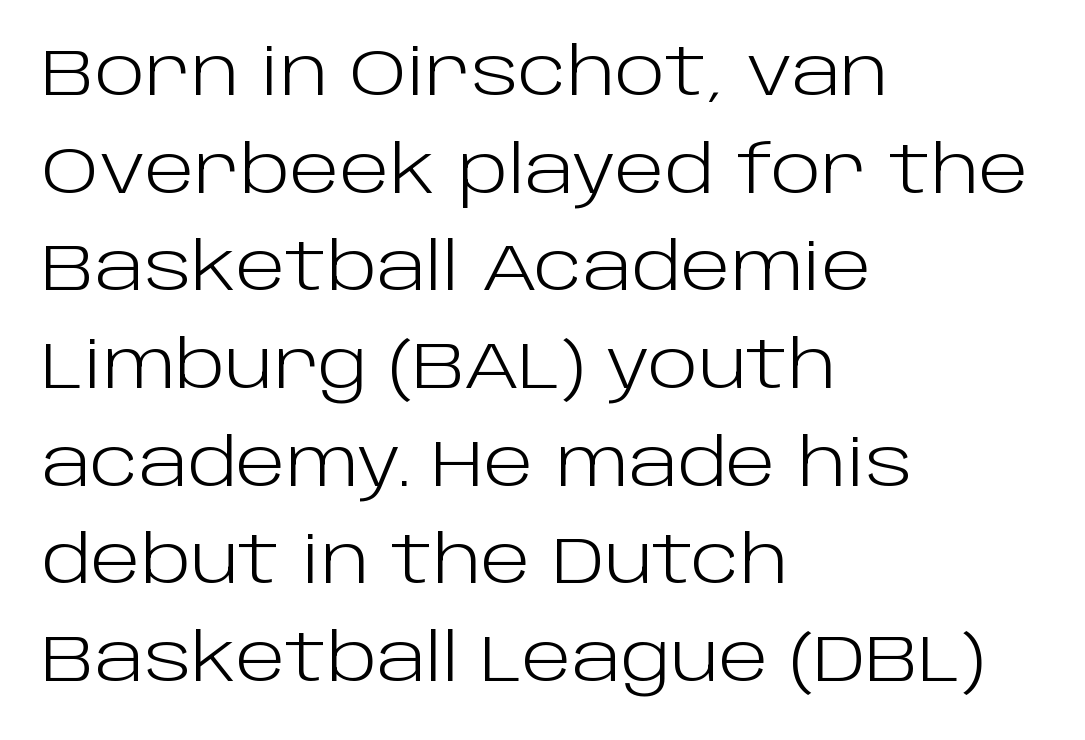
Honestly, there is no underline to notice here at all. Are there feet on the stems? There aren't — it's a sans. Unbolded letterforms with no extra heft. You can tell it's not italic because the verticals are truly vertical. Visually the block forms a straight wall on the left and a jagged coastline on the right.
